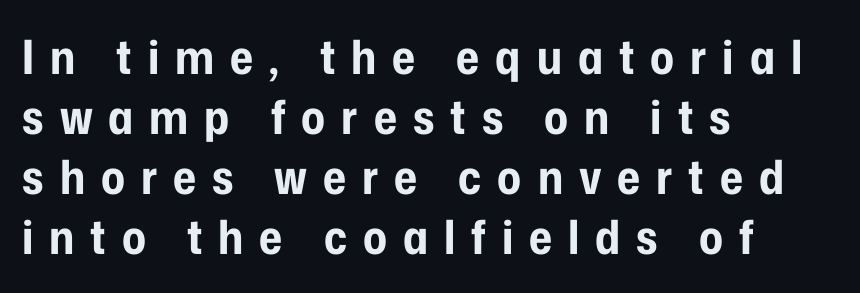
The image shows 47 px bold, condensed sans-serif type, upright; set left-aligned, normal line spacing (1.28x), unusually wide letter spacing (+0.34 em), not underlined; low stroke contrast and a medium x-height.
